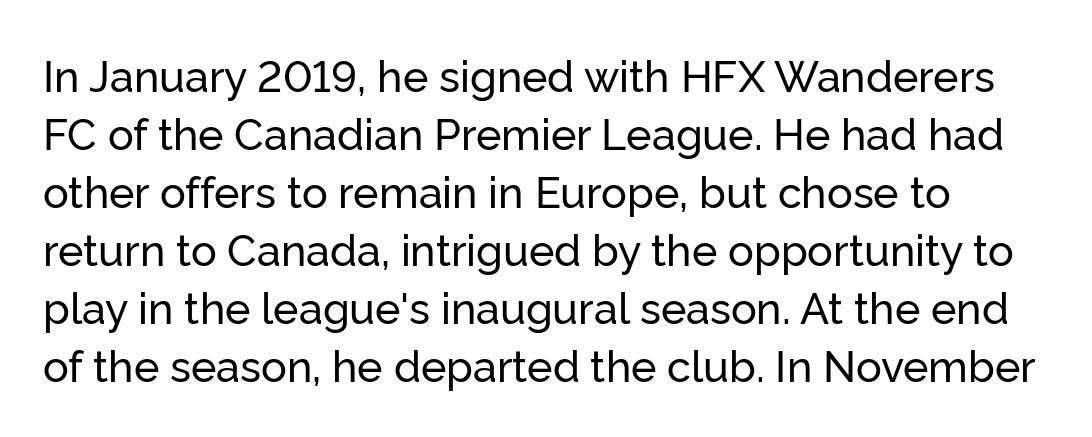
The image shows 43 px sans-serif type, upright; set normal line spacing (1.35x), normal letter spacing, not underlined; low stroke contrast and a medium x-height.
